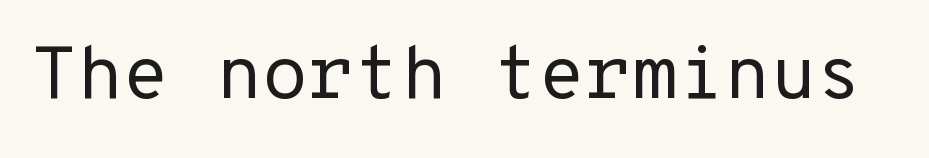
Type style note: lacks serifs. Glance below the letters and you will spot only blank space. This is the regular roman posture of the typeface. The horizontal fit of the characters is conventional and even.
